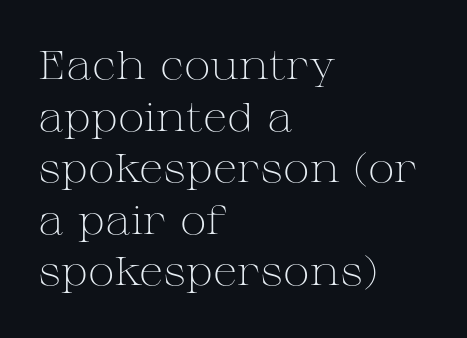
{"serif": "yes", "italic": "no", "bold": "no", "weight": "light", "width": "wide", "stroke_contrast": "medium", "x_height": "medium", "monospaced": "no", "underline": "no", "align": "left", "line_spacing": "normal", "line_spacing_ratio": 1.29, "letter_spacing": "normal", "letter_spacing_em": 0.0, "glyph_px": 40}
